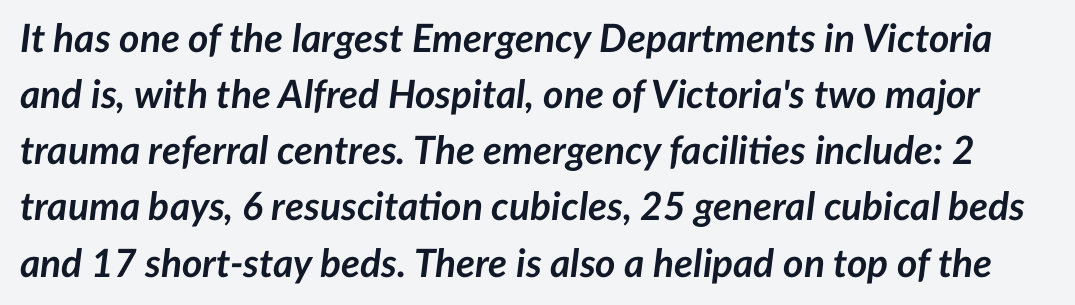
The image shows 39 px semibold type, italic (leaning right); set normal line spacing (1.44x), normal letter spacing, not underlined; low stroke contrast and a medium x-height.
